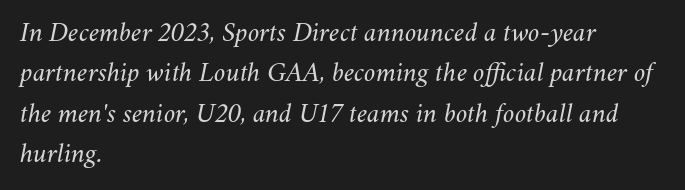
The image shows 28 px regular-weight type, italic (leaning right); set left-aligned, normal line spacing (1.44x), normal letter spacing, not underlined; medium stroke contrast and a small x-height.
